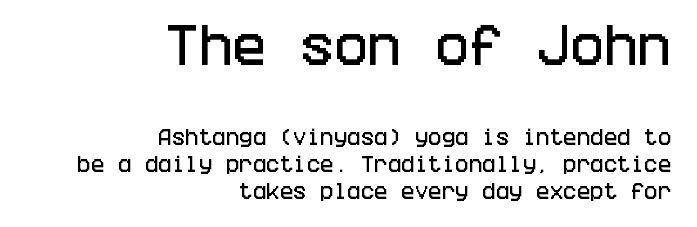
{"serif": "no", "italic": "no", "width": "condensed", "stroke_contrast": "low", "x_height": "large", "underline": "no", "align": "right", "line_spacing": "normal", "line_spacing_ratio": 1.49, "letter_spacing": "normal", "letter_spacing_em": 0.0, "larger_block": "first", "size_ratio": 2.5, "glyph_px": 45}
